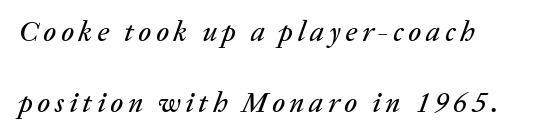
Clear beneath every line of the passage. One-word summary of the alignment: left. In terms of leading, this rendering errs on the spacious side. Looks like regular typesetting: each glyph gets only the width it needs.
